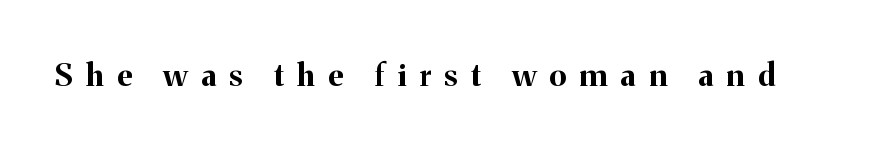
Q: Is the text bold? A: Yes.
Q: Is the text italic (slanted)? A: No, it is upright.
Q: Is the typeface a serif or a sans-serif typeface? A: Serif.
Q: Is the text underlined? A: No.
Q: Is the spacing between letters normal or unusually wide? A: Unusually wide.
Q: Width (condensed, normal, or wide)? A: Normal.
Q: Stroke contrast? A: Medium.
Q: x-height? A: Medium.
Q: Monospaced? A: No.
